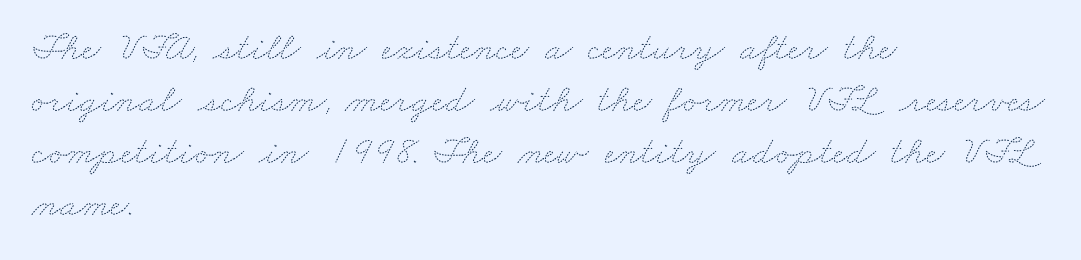
Q: Is the text bold? A: No.
Q: Is the text underlined? A: No.
Q: How is the paragraph aligned? A: Left-aligned.
Q: Is the spacing between letters normal or unusually wide? A: Normal.
Q: Is the spacing between lines tight, normal or loose? A: Normal.
Q: Width (condensed, normal, or wide)? A: Wide.
Q: Stroke contrast? A: Medium.
Q: x-height? A: Small.
Q: Monospaced? A: No.
